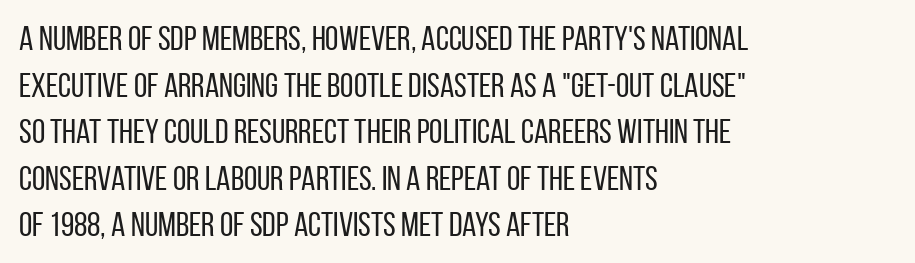
The image shows 34 px regular-weight, condensed sans-serif type, upright; set left-aligned, normal line spacing (1.37x), normal letter spacing, not underlined; low stroke contrast and a large x-height.
